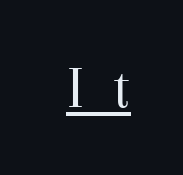
Q: Is the text bold? A: No.
Q: Is the text italic (slanted)? A: No, it is upright.
Q: Is the typeface a serif or a sans-serif typeface? A: Serif.
Q: Is the text underlined? A: Yes.
Q: Is the spacing between letters normal or unusually wide? A: Unusually wide.
Q: Width (condensed, normal, or wide)? A: Normal.
Q: Stroke contrast? A: Medium.
Q: x-height? A: Medium.
Q: Monospaced? A: No.
